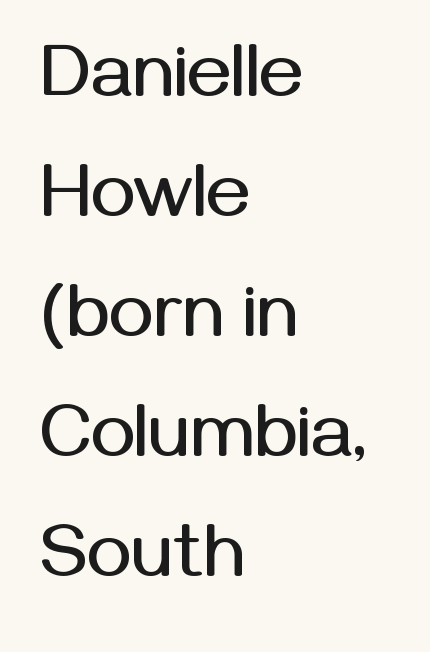
Q: Is the text italic (slanted)? A: No, it is upright.
Q: Is the typeface a serif or a sans-serif typeface? A: Sans-serif.
Q: Is the text underlined? A: No.
Q: How is the paragraph aligned? A: Left-aligned.
Q: Is the spacing between letters normal or unusually wide? A: Normal.
Q: Is the spacing between lines tight, normal or loose? A: Normal.
Q: Width (condensed, normal, or wide)? A: Normal.
Q: Stroke contrast? A: Medium.
Q: x-height? A: Medium.
Q: Monospaced? A: No.
